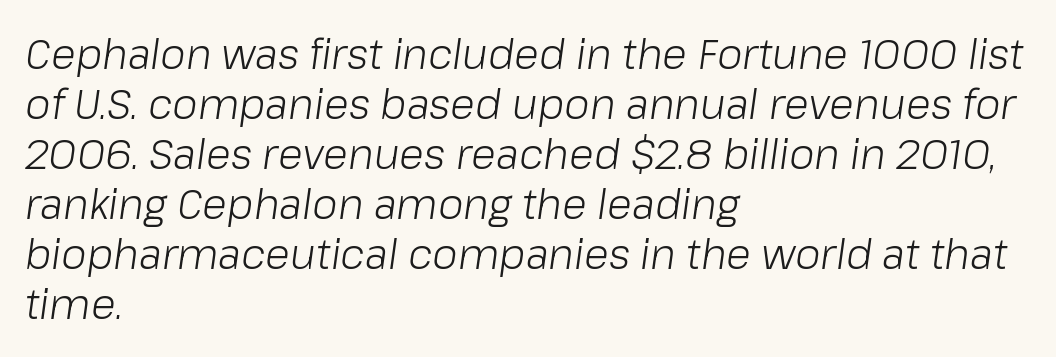
The image shows 41 px light type, italic (leaning right); set left-aligned, line spacing 1.22x, normal letter spacing, not underlined; low stroke contrast and a medium x-height.
